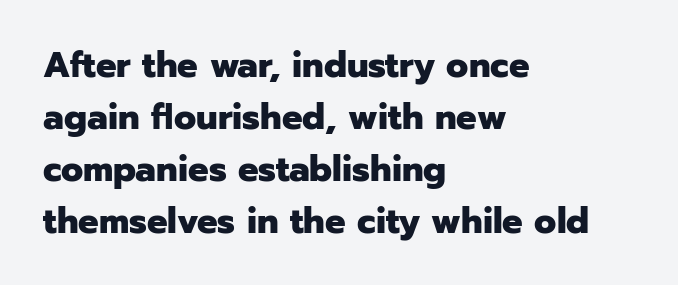
Compared with an ordinary text face, these strokes are far heavier — a full bold. Honestly, the row spacing looks completely unremarkable. Grotesque or geometric, the face here clearly has no serifs. Quick note: underline off. The face used here is rendered with its standard letterfit. Horizontally, the lines are justified to the leading edge only.
